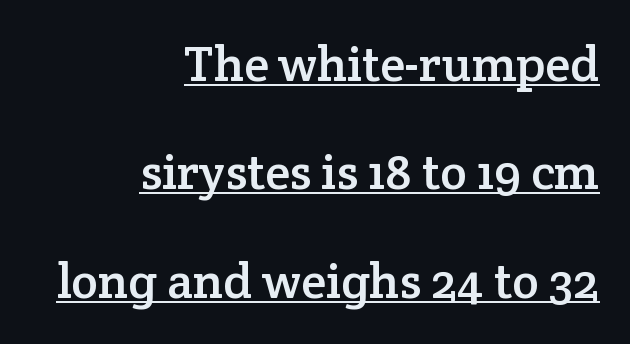
This block would shrink considerably if given ordinary leading; it's expanded now. Teacher's note: observe the even right margin — that is flush-right alignment. Quick note: underline on. To sum up the face: it has serifs. You could call the tracking neutral — neither tight nor loose. When letters stand straight like this, we call the style roman or upright.
